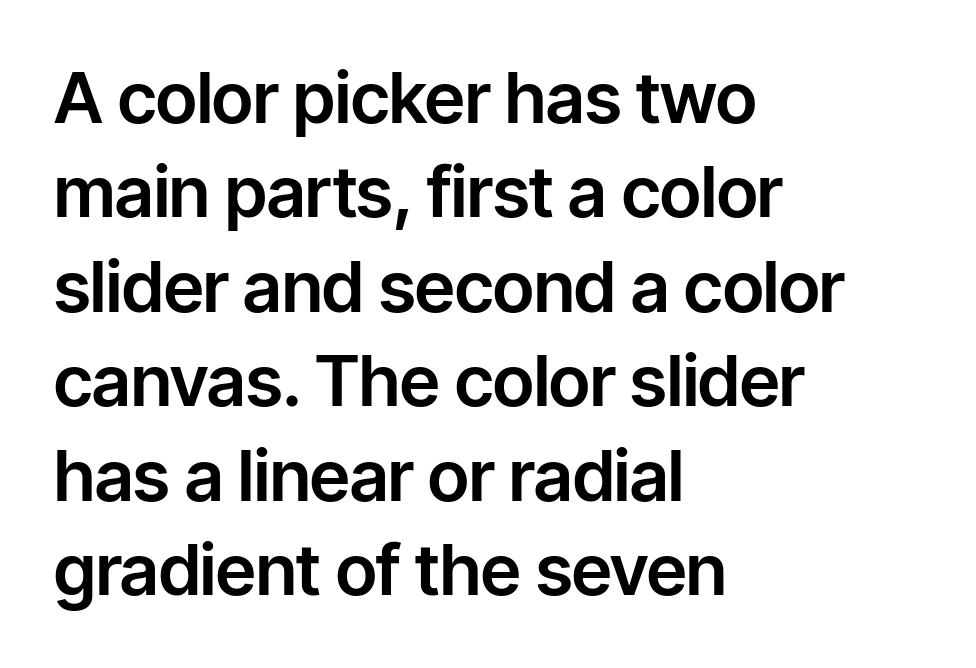
Q: Is the text italic (slanted)? A: No, it is upright.
Q: Is the typeface a serif or a sans-serif typeface? A: Sans-serif.
Q: Is the text underlined? A: No.
Q: How is the paragraph aligned? A: Left-aligned.
Q: Is the spacing between letters normal or unusually wide? A: Normal.
Q: Is the spacing between lines tight, normal or loose? A: Normal.
Q: Width (condensed, normal, or wide)? A: Normal.
Q: Stroke contrast? A: Low.
Q: x-height? A: Medium.
Q: Monospaced? A: No.
